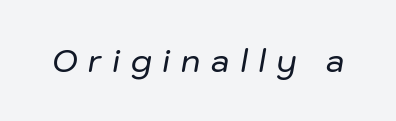
The image shows 31 px text type, italic (leaning right); set unusually wide letter spacing (+0.34 em), not underlined; low stroke contrast and a medium x-height.
